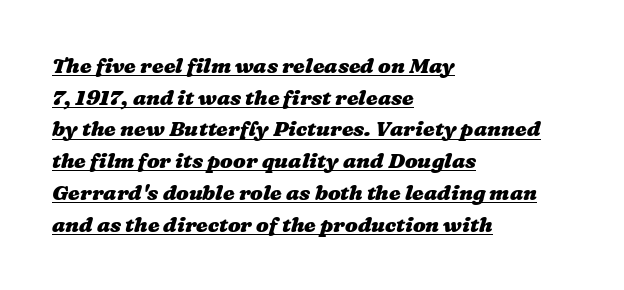
Students, this is bold: see how much ink each stroke carries. How are the letters spaced? Ordinarily, with no added tracking. The specimen includes a rule beneath the text block's lines. This rendering uses left alignment, leaving the right contour irregular.
